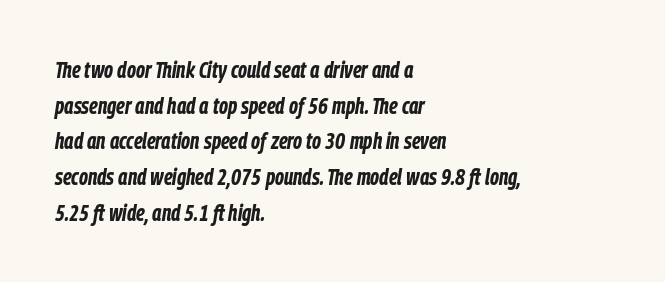
The image shows 23 px bold type, italic (leaning right); set left-aligned, normal line spacing (1.55x), normal letter spacing, not underlined.
